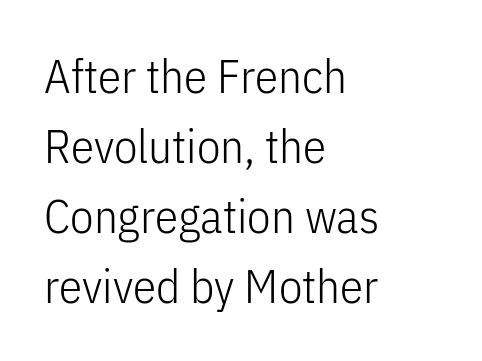
Q: Is the text bold? A: No.
Q: Is the text italic (slanted)? A: No, it is upright.
Q: Is the typeface a serif or a sans-serif typeface? A: Sans-serif.
Q: Is the text underlined? A: No.
Q: How is the paragraph aligned? A: Left-aligned.
Q: Is the spacing between letters normal or unusually wide? A: Normal.
Q: Is the spacing between lines tight, normal or loose? A: Normal.
Q: Width (condensed, normal, or wide)? A: Condensed.
Q: Stroke contrast? A: Low.
Q: x-height? A: Medium.
Q: Monospaced? A: No.
